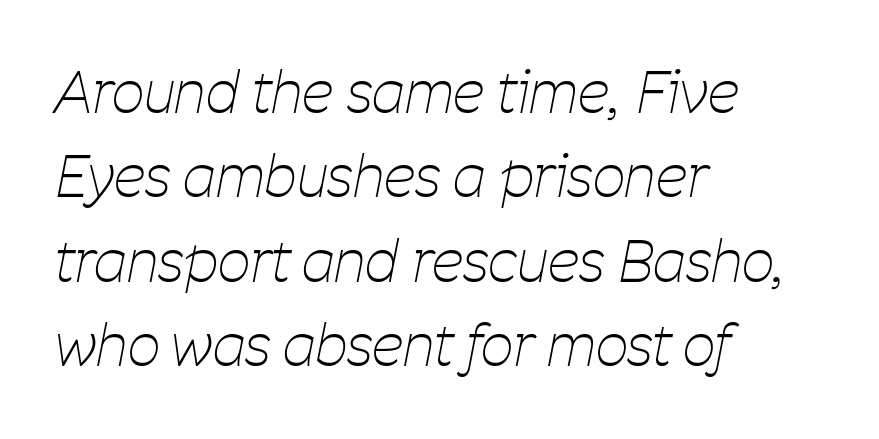
The rendering uses a moderate line-height, typical for paragraphs. Each stroke keeps to a modest, everyday thickness or less. Is this a fixed-width face? No — the glyphs have proportional, varying widths. Has an underline been added? It has not. This rendering uses left alignment, leaving the right contour irregular.
